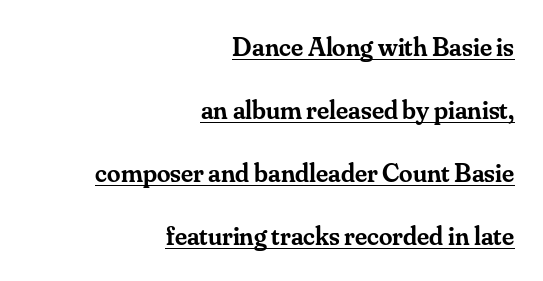
{"italic": "no", "bold": "semi", "underline": "yes", "align": "right", "line_spacing": "loose", "line_spacing_ratio": 2.33, "letter_spacing": "normal", "letter_spacing_em": 0.0, "glyph_px": 27}
